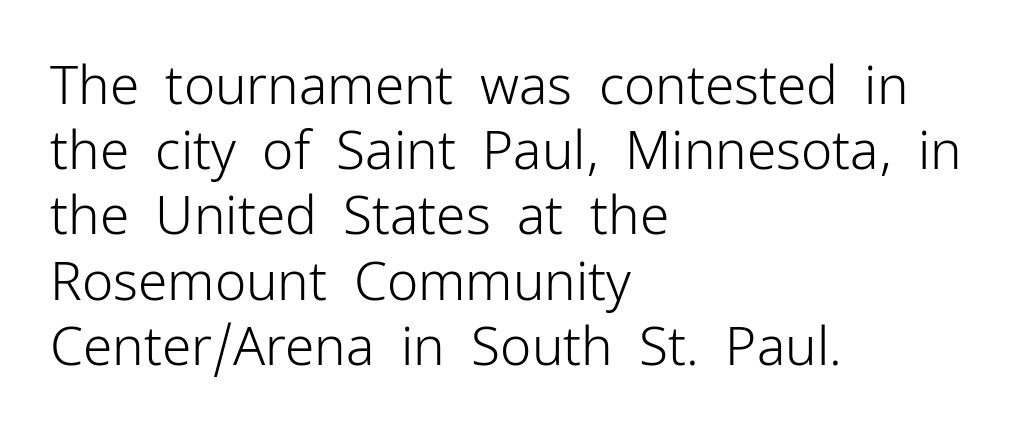
Does the lettering tilt? It doesn't — this is upright. The weight would be labelled regular, book, light, or lighter still. There is no visible air inserted between adjacent glyphs. The space beneath each line is pristine and unruled. Spacing verdict: proportional, widths tailored to each character. The rag falls on the right side of this text block.
